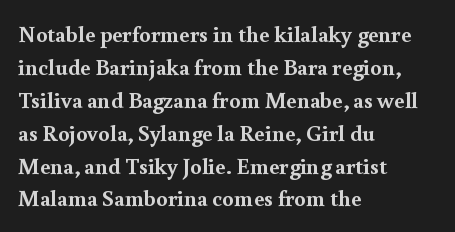
Q: Is the text bold? A: Yes.
Q: Is the text italic (slanted)? A: No, it is upright.
Q: Is the text underlined? A: No.
Q: How is the paragraph aligned? A: Left-aligned.
Q: Is the spacing between letters normal or unusually wide? A: Normal.
Q: Is the spacing between lines tight, normal or loose? A: Normal.
